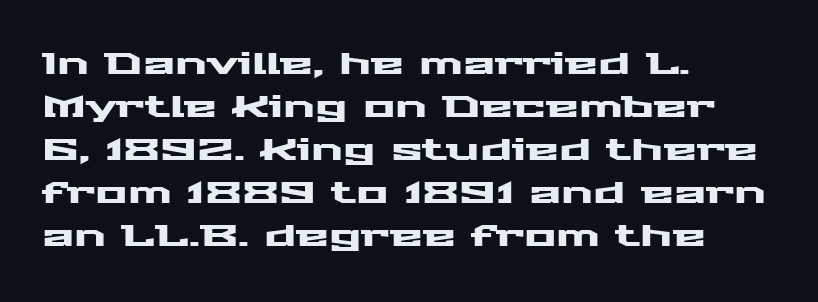
Q: Is the text italic (slanted)? A: No, it is upright.
Q: Is the typeface a serif or a sans-serif typeface? A: Sans-serif.
Q: Is the text underlined? A: No.
Q: How is the paragraph aligned? A: Left-aligned.
Q: Is the spacing between letters normal or unusually wide? A: Normal.
Q: Is the spacing between lines tight, normal or loose? A: Normal.
Q: Width (condensed, normal, or wide)? A: Wide.
Q: Stroke contrast? A: Medium.
Q: x-height? A: Medium.
Q: Monospaced? A: No.
